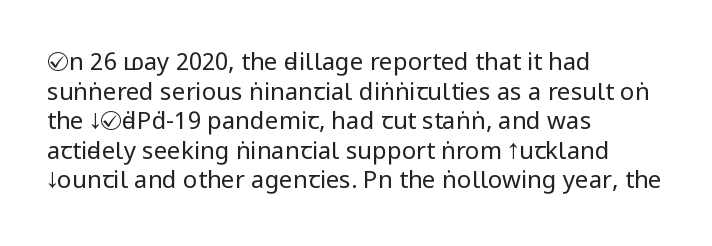
The image shows 24 px text type, upright; set left-aligned, line spacing 1.23x, normal letter spacing, not underlined.
